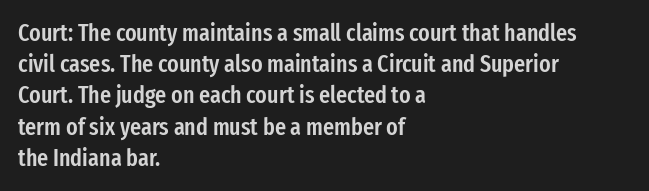
Students, this is semibold: more ink than regular, less than bold. Letter spacing: default. Any mark beneath the type? The region is blank. Rows of type keep a routine distance in the vertical direction. These lines are set flush left with a ragged right edge. Posture: straight, roman, zero tilt.
